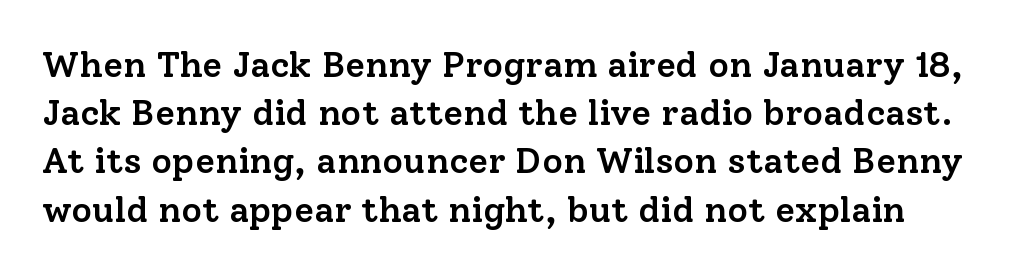
Q: Is the text bold? A: Semi-bold.
Q: Is the text italic (slanted)? A: No, it is upright.
Q: Is the typeface a serif or a sans-serif typeface? A: Serif.
Q: Is the text underlined? A: No.
Q: Is the spacing between letters normal or unusually wide? A: Normal.
Q: Is the spacing between lines tight, normal or loose? A: Normal.
Q: Width (condensed, normal, or wide)? A: Normal.
Q: Stroke contrast? A: Low.
Q: x-height? A: Medium.
Q: Monospaced? A: No.
